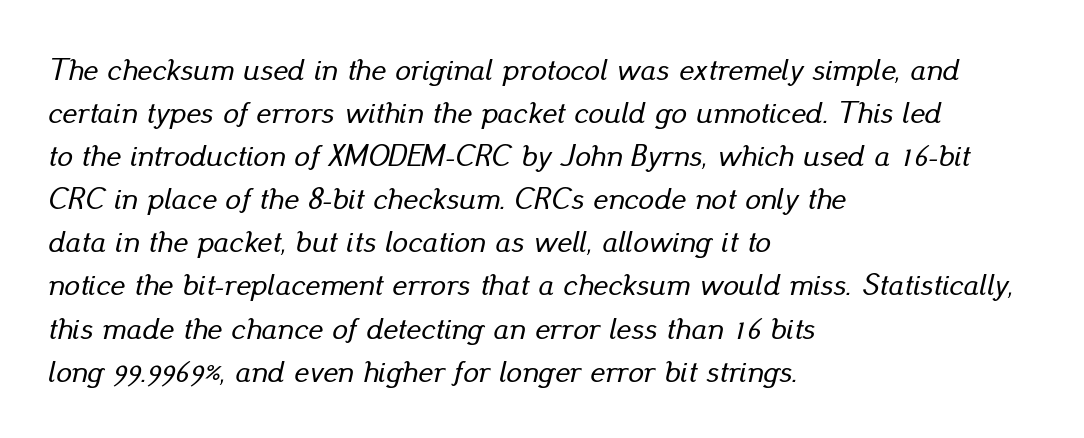
The space between consecutive lines is moderate. Descenders hang freely into open space. Short note: letters normally spaced. Yep, that's italic — everything's leaning.
